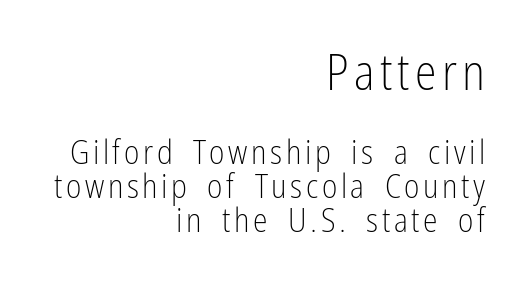
The image shows 49 px light, condensed sans-serif type, upright; set right-aligned, tight line spacing (1.03x), not underlined; the first (top) block is 1.48x larger; low stroke contrast and a medium x-height.
